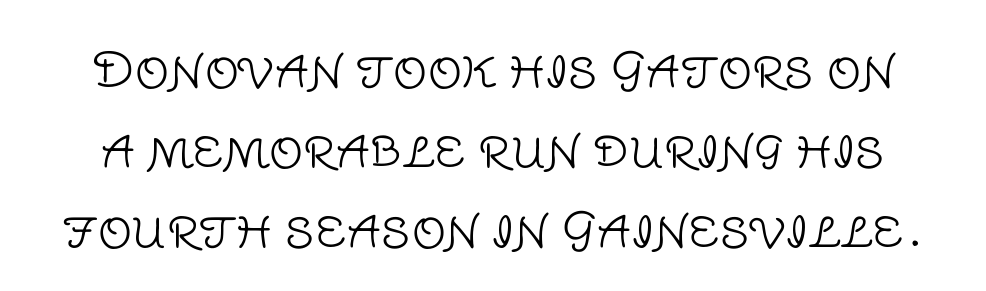
{"serif": "no", "bold": "no", "weight": "light", "width": "normal", "stroke_contrast": "low", "x_height": "large", "monospaced": "no", "underline": "no", "line_spacing": "normal", "line_spacing_ratio": 1.67, "letter_spacing": "normal", "letter_spacing_em": 0.0, "glyph_px": 48}
